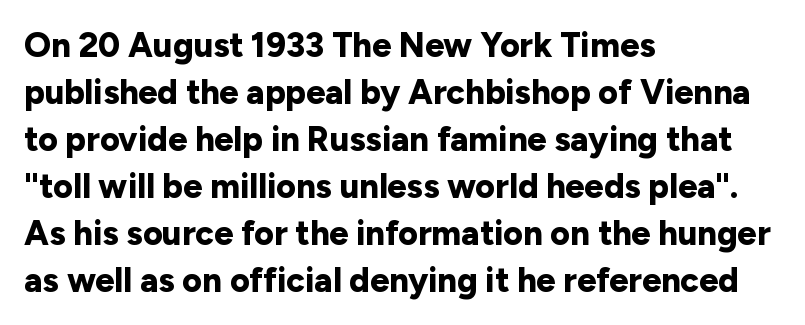
Does the weight exceed regular? Yes, all the way to bold. This sample uses plain, unmodified letter spacing. The letters carry no serifs — their stems end cleanly without finishing strokes. Here the designer chose a conventional face with non-uniform glyph widths. The type sits square on the baseline with zero lean. Teacher's note: observe the even left margin — that is flush-left alignment.
